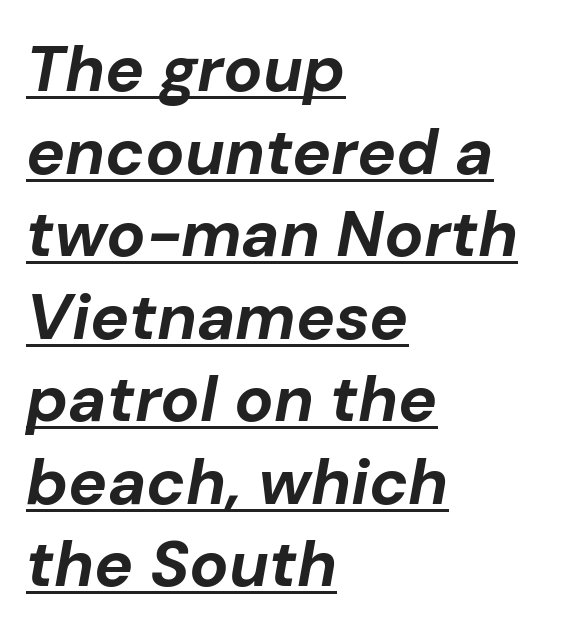
The typography opts for an oblique posture over an upright one. Here the designer chose a conventional face with non-uniform glyph widths. Words appear dense and cohesive because spacing is normal. Stroke thickness is high; the sample reads as a true bold. Reading down the column, the eye jumps a familiar distance to each next line.
